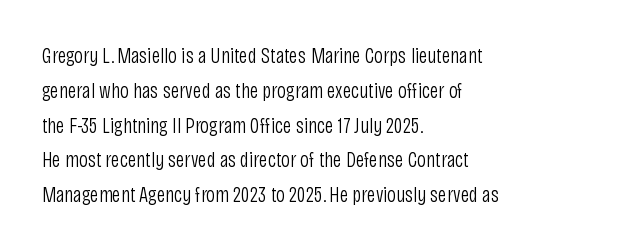
All the whitespace from short lines collects on the right. No extra tracking has been applied to these lines. Characters remain perfectly vertical along every line. The space beneath each line is pristine and unruled. Vertical stems look standard width or narrower in stroke.
